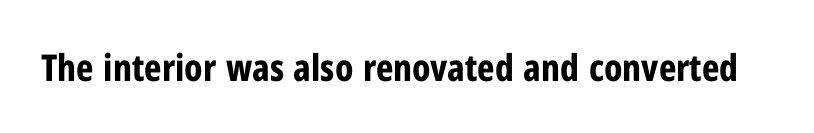
Q: Is the text bold? A: Yes.
Q: Is the text italic (slanted)? A: No, it is upright.
Q: Is the typeface a serif or a sans-serif typeface? A: Sans-serif.
Q: Is the text underlined? A: No.
Q: Is the spacing between letters normal or unusually wide? A: Normal.
Q: Width (condensed, normal, or wide)? A: Condensed.
Q: Stroke contrast? A: Low.
Q: x-height? A: Medium.
Q: Monospaced? A: No.
